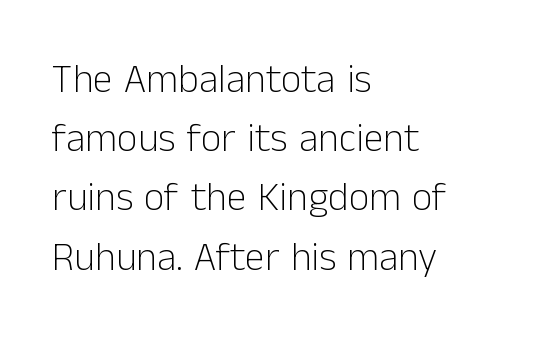
Q: Is the text bold? A: No.
Q: Is the text italic (slanted)? A: No, it is upright.
Q: Is the typeface a serif or a sans-serif typeface? A: Sans-serif.
Q: Is the text underlined? A: No.
Q: How is the paragraph aligned? A: Left-aligned.
Q: Is the spacing between letters normal or unusually wide? A: Normal.
Q: Is the spacing between lines tight, normal or loose? A: Normal.
Q: Width (condensed, normal, or wide)? A: Normal.
Q: Stroke contrast? A: Low.
Q: x-height? A: Medium.
Q: Monospaced? A: No.
